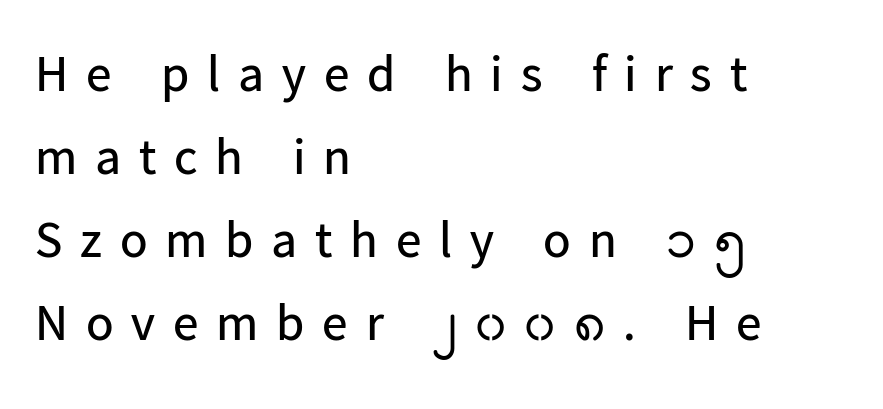
The image shows 51 px regular-weight sans-serif type, upright; set left-aligned, normal line spacing (1.63x), unusually wide letter spacing (+0.35 em), not underlined; low stroke contrast and a medium x-height.
